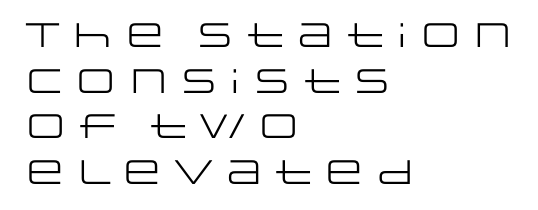
The image shows 34 px regular-weight, wide sans-serif type, upright; set left-aligned, normal line spacing (1.34x), normal letter spacing, not underlined; low stroke contrast and a large x-height.
